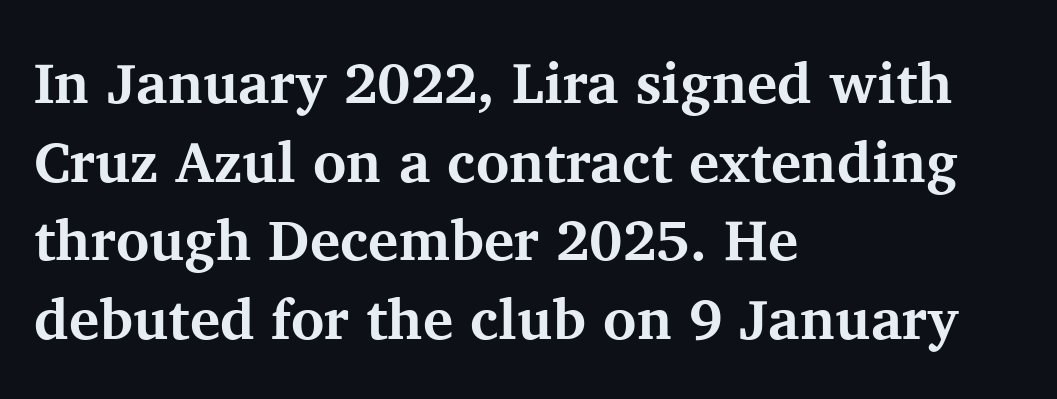
Q: Is the text bold? A: Yes.
Q: Is the text italic (slanted)? A: No, it is upright.
Q: Is the typeface a serif or a sans-serif typeface? A: Serif.
Q: Is the text underlined? A: No.
Q: How is the paragraph aligned? A: Left-aligned.
Q: Is the spacing between letters normal or unusually wide? A: Normal.
Q: Is the spacing between lines tight, normal or loose? A: Normal.
Q: Width (condensed, normal, or wide)? A: Normal.
Q: Stroke contrast? A: Medium.
Q: x-height? A: Medium.
Q: Monospaced? A: No.
